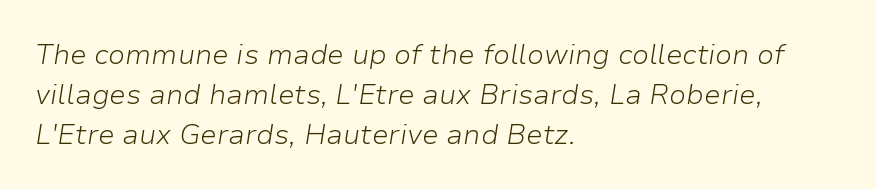
There is no visible air inserted between adjacent glyphs. Horizontal bands of white between lines are of average thickness. These lines stack with their left ends in a neat column. The characters are drawn with everyday or finer stroke widths. Observe the lean: these are italic letterforms. Here the designer chose a conventional face with non-uniform glyph widths.
